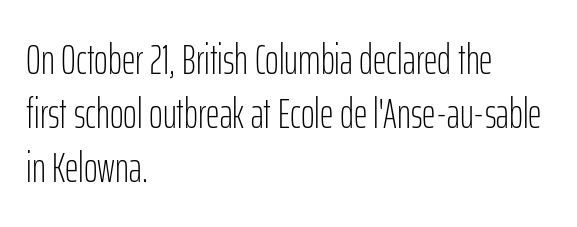
Q: Is the text bold? A: No.
Q: Is the text italic (slanted)? A: No, it is upright.
Q: Is the typeface a serif or a sans-serif typeface? A: Sans-serif.
Q: Is the text underlined? A: No.
Q: How is the paragraph aligned? A: Left-aligned.
Q: Is the spacing between letters normal or unusually wide? A: Normal.
Q: Is the spacing between lines tight, normal or loose? A: Normal.
Q: Width (condensed, normal, or wide)? A: Condensed.
Q: Stroke contrast? A: Low.
Q: x-height? A: Medium.
Q: Monospaced? A: No.
